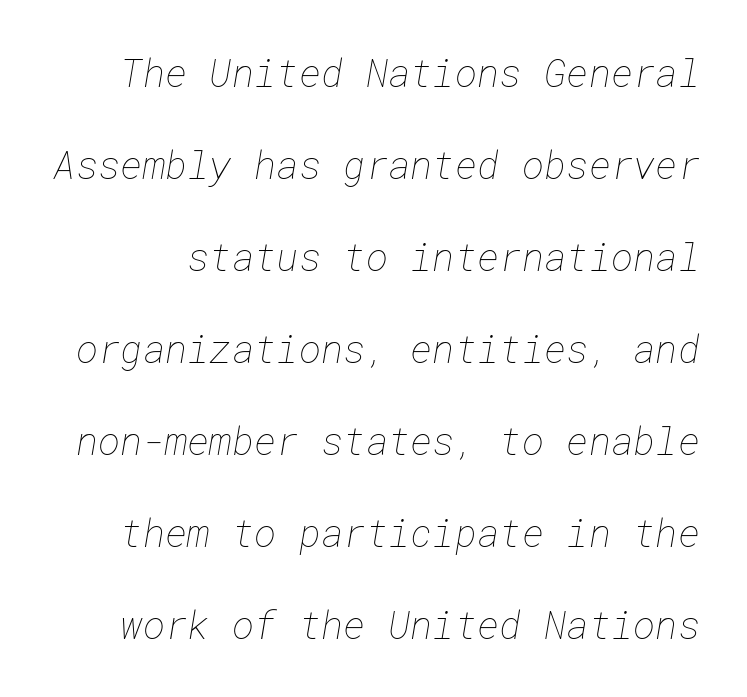
The font is comparable to plain body text, perhaps lighter. Leading is clearly above the norm, producing a sparse column. Here the glyphs are tracked normally, forming tight word shapes. Nobody drew a line under any word here.
